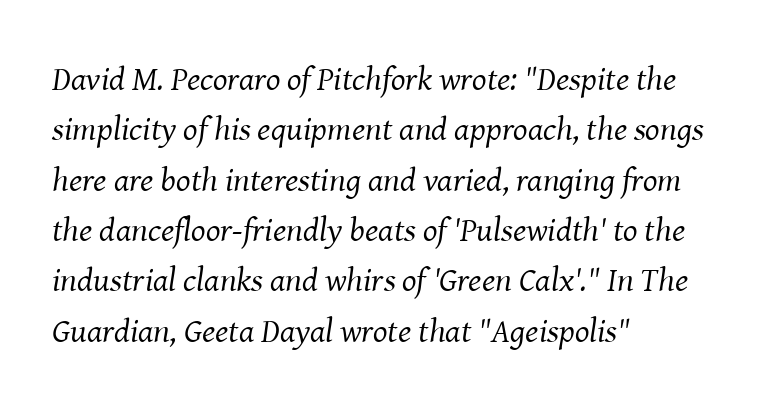
The cut favours lightness, reaching ordinary text weight at its darkest. A bare baseline throughout the passage. The rag falls on the right side of this text block. Here the designer chose a conventional face with non-uniform glyph widths. Spacing between characters is what you'd get straight out of the box.
